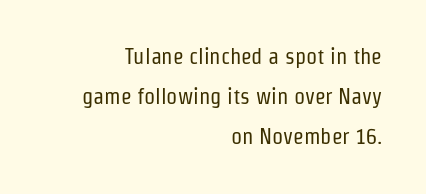
The ragged edge is on the left, which tells us the setting is flush right. Each stroke keeps to a modest, everyday thickness or less. Underlining? Definitely not there. This sample uses an upright cut, with every glyph sitting square on the baseline. How are the letters spaced? Ordinarily, with no added tracking.
